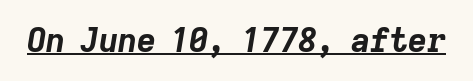
{"italic": "yes", "lean": "right", "slant_degrees": 9, "bold": "yes", "weight": "bold", "width": "normal", "stroke_contrast": "low", "x_height": "medium", "monospaced": "no", "underline": "yes", "letter_spacing": "normal", "letter_spacing_em": 0.0, "glyph_px": 33}
